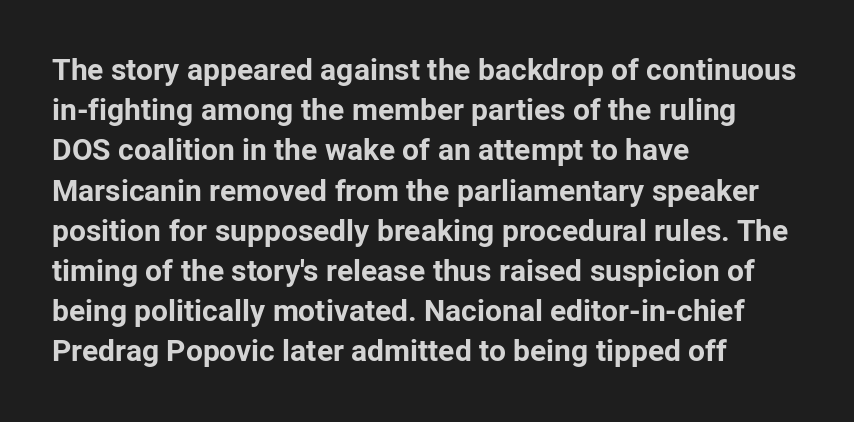
Q: Is the text bold? A: Yes.
Q: Is the text italic (slanted)? A: No, it is upright.
Q: Is the typeface a serif or a sans-serif typeface? A: Sans-serif.
Q: Is the text underlined? A: No.
Q: How is the paragraph aligned? A: Left-aligned.
Q: Is the spacing between letters normal or unusually wide? A: Normal.
Q: Is the spacing between lines tight, normal or loose? A: Normal.
Q: Width (condensed, normal, or wide)? A: Normal.
Q: Stroke contrast? A: Low.
Q: x-height? A: Medium.
Q: Monospaced? A: No.
